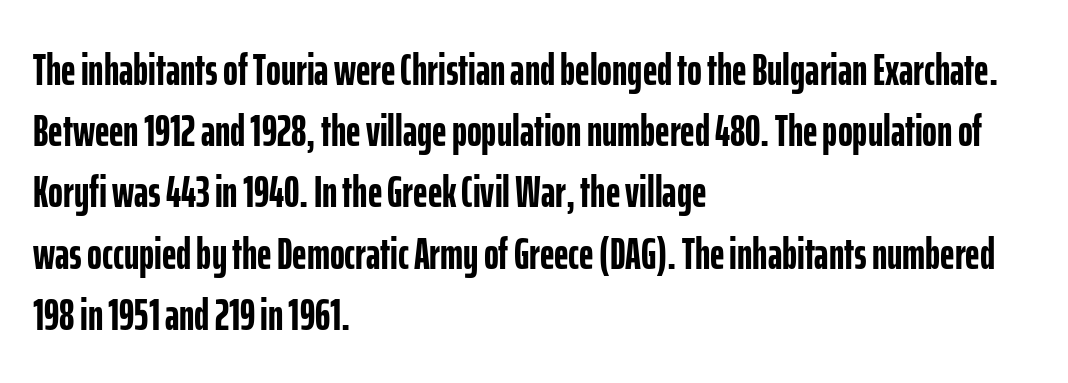
Upright lettering throughout. Weight: bold. The paragraph shown leans on its left margin. No extra tracking has been applied to these lines. Note the varied advance widths — an 'i' is clearly narrower than an 'm'. A typesetter would label this face a sans.
